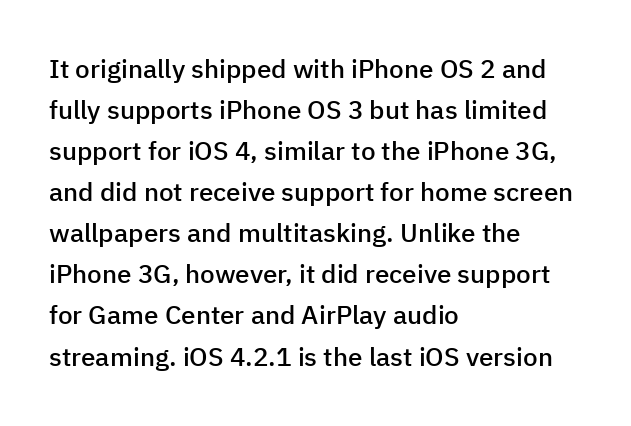
The image shows 26 px text type, upright; set left-aligned, normal line spacing (1.58x), normal letter spacing, not underlined.
